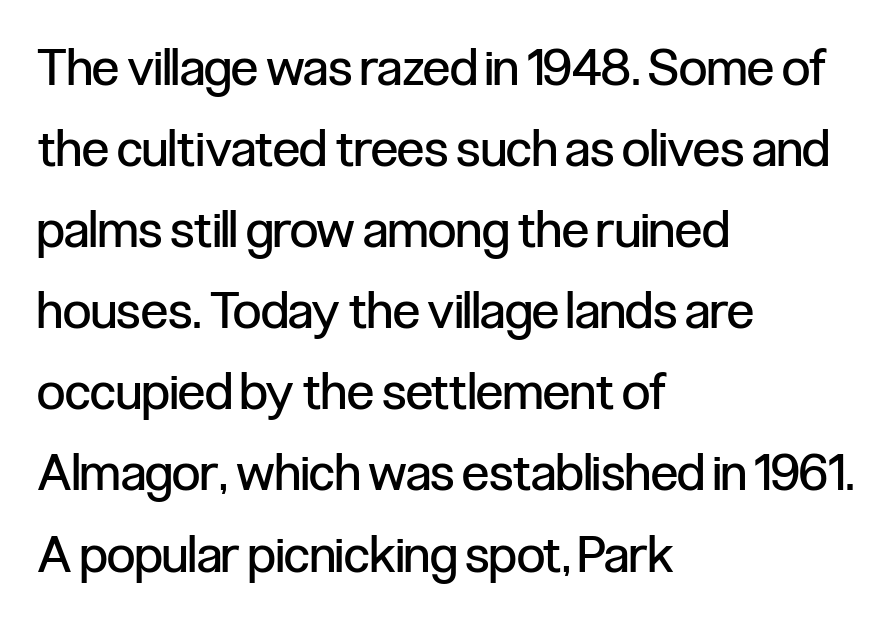
The face used here is rendered with its standard letterfit. Horizontal alignment here is leftward, the default for most running prose. The lines sit at an ordinary, default distance from one another. No heavy texture on the line: the type isn't bold. A bare baseline throughout the passage. The font family rendered here belongs to the sans-serif group.
